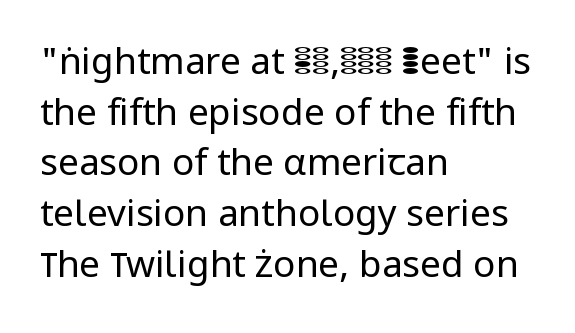
Q: Is the text bold? A: No.
Q: Is the text italic (slanted)? A: No, it is upright.
Q: Is the typeface a serif or a sans-serif typeface? A: Sans-serif.
Q: Is the text underlined? A: No.
Q: How is the paragraph aligned? A: Left-aligned.
Q: Is the spacing between letters normal or unusually wide? A: Normal.
Q: Is the spacing between lines tight, normal or loose? A: Normal.
Q: Width (condensed, normal, or wide)? A: Normal.
Q: Stroke contrast? A: Low.
Q: x-height? A: Medium.
Q: Monospaced? A: No.
